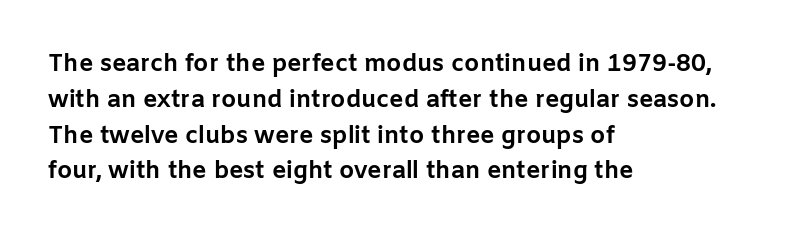
Italic: no, the glyphs are upright roman. Reading down the column, the eye jumps a familiar distance to each next line. Each row of text sits above clean, open space. Chunky letters — that's bold for sure.
